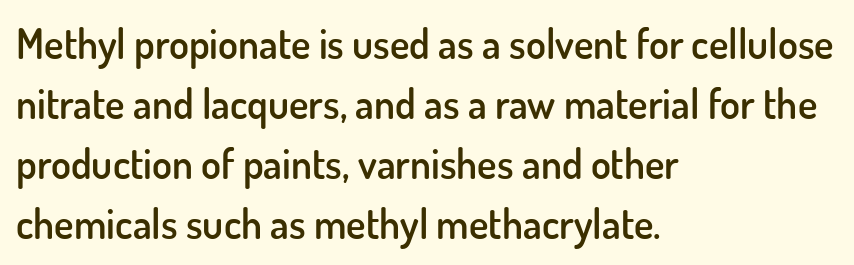
The image shows 41 px semibold sans-serif type, upright; set left-aligned, normal line spacing (1.46x), normal letter spacing, not underlined; low stroke contrast and a small x-height.
